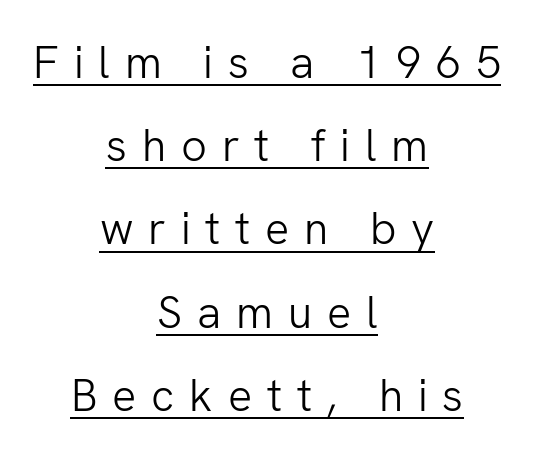
Glyph-to-glyph distance is far greater than everyday printed text. Typeset on center — no edge is straight. The passage shown is typeset with a sans-serif family. Every stem runs plumb, perpendicular to the baseline.
